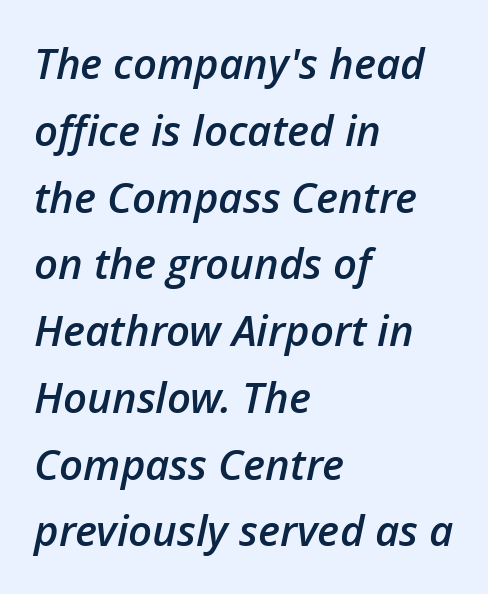
The image shows 42 px semibold type, italic (leaning right); set left-aligned, normal line spacing (1.59x), normal letter spacing, not underlined; low stroke contrast and a medium x-height.
